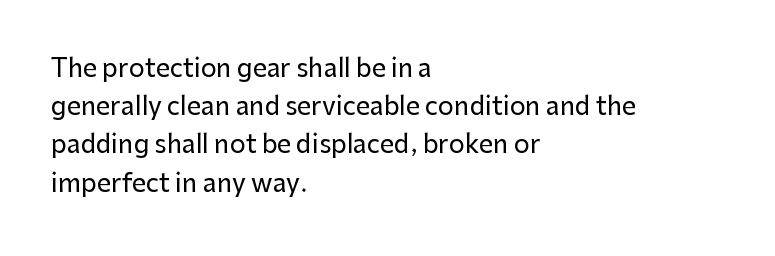
{"italic": "no", "underline": "no", "align": "left", "line_spacing": "normal", "line_spacing_ratio": 1.53, "letter_spacing": "normal", "letter_spacing_em": 0.0, "glyph_px": 25}
